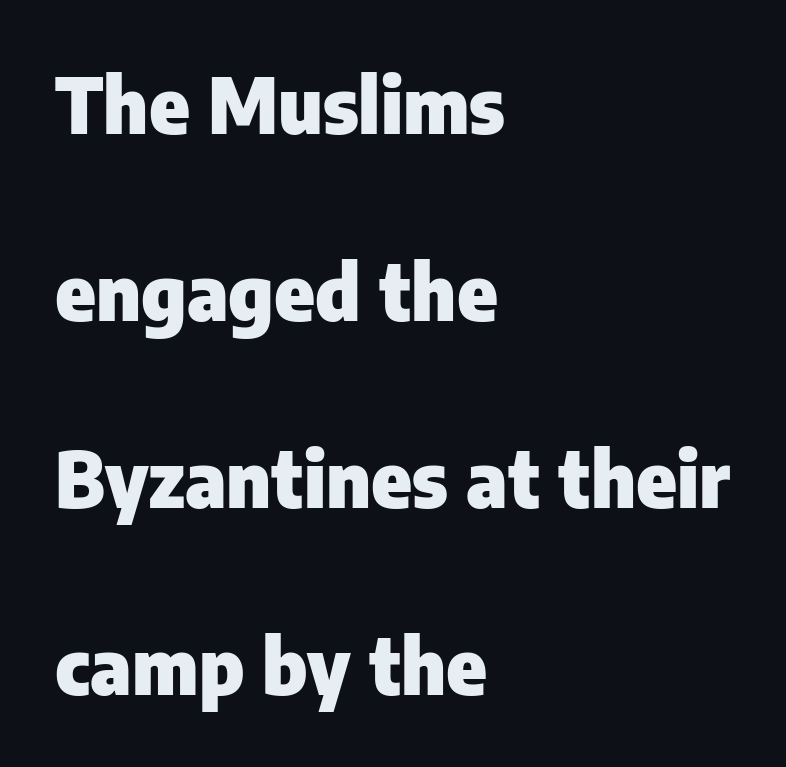
Varying glyph widths throughout — classic text-font behaviour. Visually the block forms a straight wall on the left and a jagged coastline on the right. Words float on clear page, feet unadorned. These lines were composed using upright roman letters.
